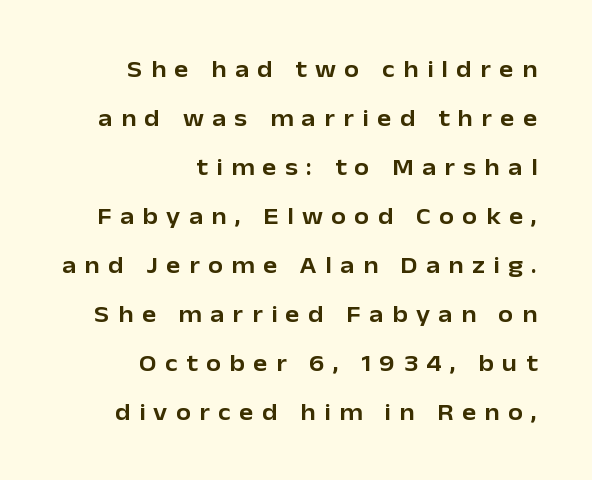
The image shows 24 px text type, upright; set right-aligned, loose line spacing (2.04x), unusually wide letter spacing (+0.35 em), not underlined.
